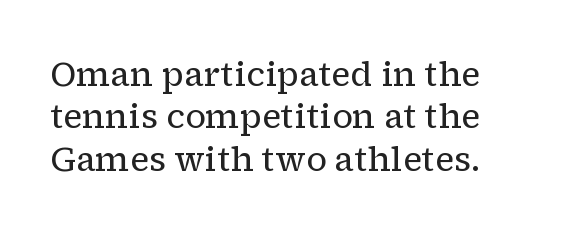
Q: Is the text bold? A: No.
Q: Is the text italic (slanted)? A: No, it is upright.
Q: Is the typeface a serif or a sans-serif typeface? A: Serif.
Q: Is the text underlined? A: No.
Q: How is the paragraph aligned? A: Left-aligned.
Q: Is the spacing between letters normal or unusually wide? A: Normal.
Q: Is the spacing between lines tight, normal or loose? A: Normal.
Q: Width (condensed, normal, or wide)? A: Normal.
Q: Stroke contrast? A: Low.
Q: x-height? A: Medium.
Q: Monospaced? A: No.
